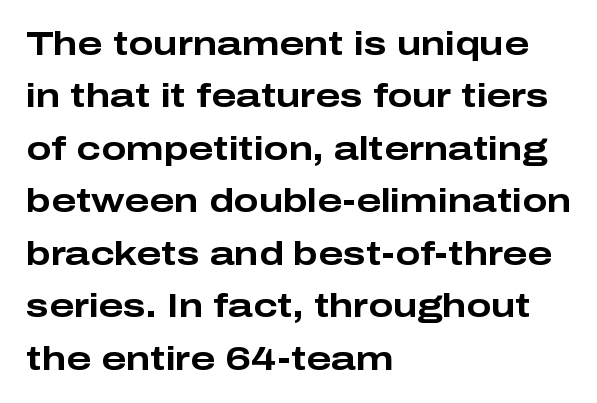
{"serif": "no", "italic": "no", "bold": "yes", "weight": "bold", "width": "wide", "stroke_contrast": "low", "x_height": "medium", "monospaced": "no", "underline": "no", "align": "left", "line_spacing": "normal", "line_spacing_ratio": 1.59, "letter_spacing": "normal", "letter_spacing_em": 0.0, "glyph_px": 33}
